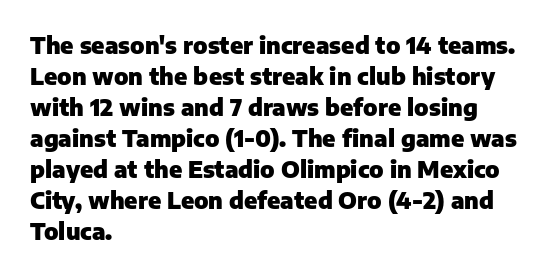
The image shows 23 px bold type, upright; set left-aligned, normal line spacing (1.35x), normal letter spacing, not underlined.
